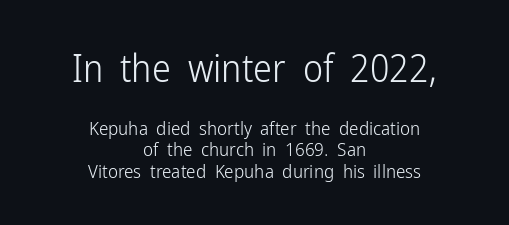
It's the straight-up-and-down kind of type. The typesetter chose a symmetrical, centered arrangement here. The face used here is a sans, in the tradition of grotesques and geometrics. Descenders are the only things crossing below the line. The designer dialed line spacing down below the default.
